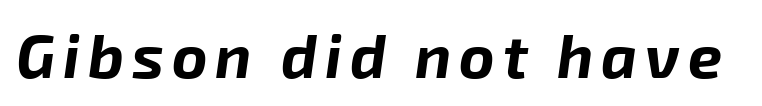
The image shows 61 px bold type, italic (leaning right); set not underlined; low stroke contrast and a medium x-height.
